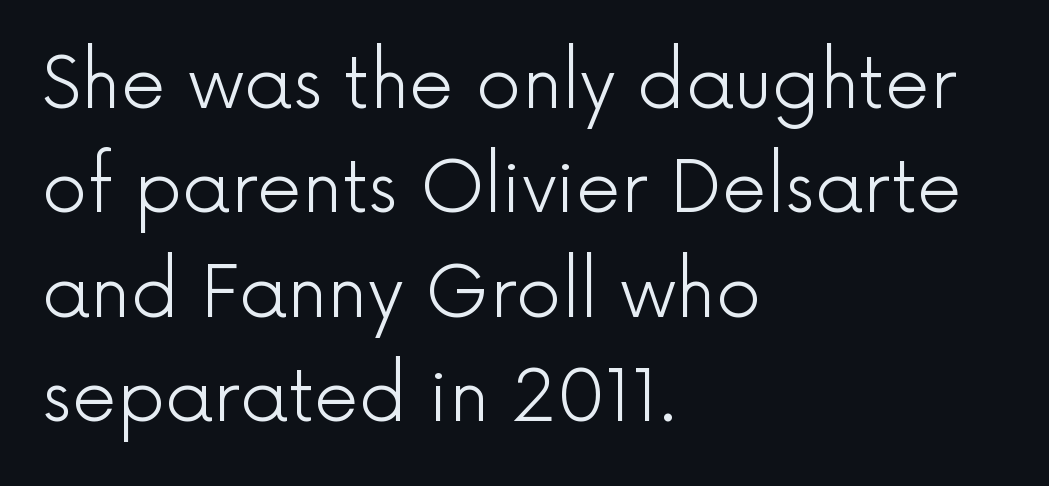
Q: Is the text bold? A: No.
Q: Is the text italic (slanted)? A: No, it is upright.
Q: Is the typeface a serif or a sans-serif typeface? A: Sans-serif.
Q: Is the text underlined? A: No.
Q: How is the paragraph aligned? A: Left-aligned.
Q: Is the spacing between letters normal or unusually wide? A: Normal.
Q: Is the spacing between lines tight, normal or loose? A: Normal.
Q: Width (condensed, normal, or wide)? A: Normal.
Q: x-height? A: Medium.
Q: Monospaced? A: No.
